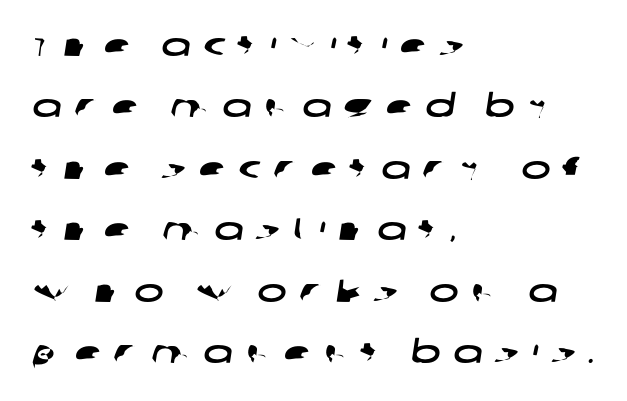
The image shows 31 px wide sans-serif type; set left-aligned, loose line spacing (1.98x), unusually wide letter spacing (+0.41 em), not underlined; low stroke contrast and a large x-height.
